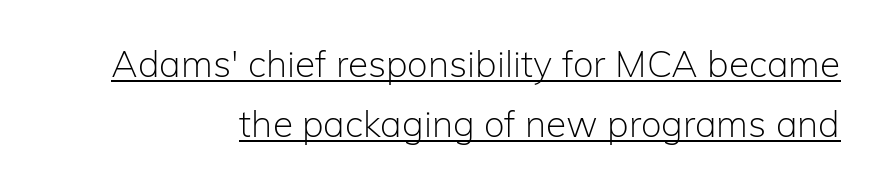
Q: Is the text bold? A: No.
Q: Is the text italic (slanted)? A: No, it is upright.
Q: Is the typeface a serif or a sans-serif typeface? A: Sans-serif.
Q: Is the text underlined? A: Yes.
Q: How is the paragraph aligned? A: Right-aligned.
Q: Is the spacing between letters normal or unusually wide? A: Normal.
Q: Is the spacing between lines tight, normal or loose? A: Normal.
Q: Width (condensed, normal, or wide)? A: Normal.
Q: Stroke contrast? A: Low.
Q: x-height? A: Medium.
Q: Monospaced? A: No.
